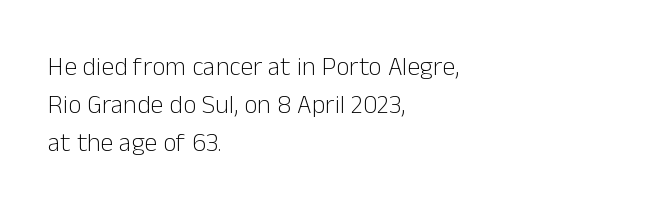
Q: Is the text bold? A: No.
Q: Is the text italic (slanted)? A: No, it is upright.
Q: Is the text underlined? A: No.
Q: How is the paragraph aligned? A: Left-aligned.
Q: Is the spacing between letters normal or unusually wide? A: Normal.
Q: Is the spacing between lines tight, normal or loose? A: Normal.
